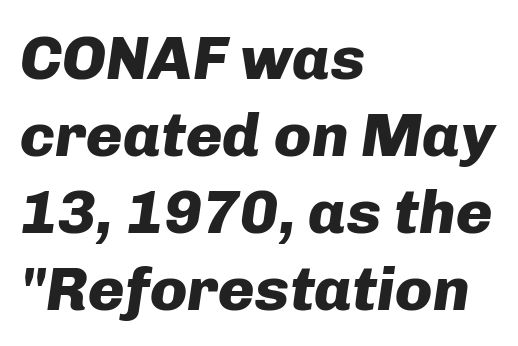
Q: Is the text bold? A: Yes.
Q: Is the text italic (slanted)? A: Yes, it leans right by about 8 degrees.
Q: Is the text underlined? A: No.
Q: How is the paragraph aligned? A: Left-aligned.
Q: Is the spacing between letters normal or unusually wide? A: Normal.
Q: Width (condensed, normal, or wide)? A: Normal.
Q: Stroke contrast? A: Low.
Q: x-height? A: Medium.
Q: Monospaced? A: No.
